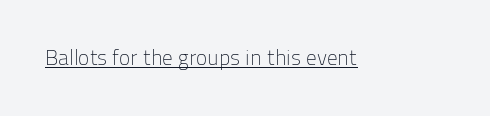
Q: Is the text bold? A: No.
Q: Is the text italic (slanted)? A: No, it is upright.
Q: Is the text underlined? A: Yes.
Q: Is the spacing between letters normal or unusually wide? A: Normal.
